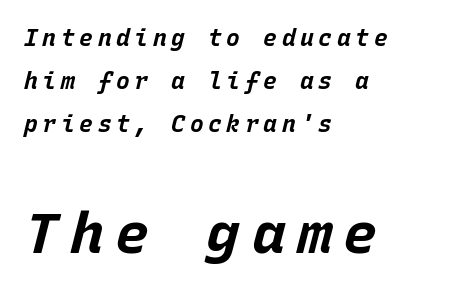
The image shows 57 px bold type, italic (leaning right), monospaced; set left-aligned, line spacing 1.86x, unusually wide letter spacing (+0.2 em), not underlined; the second (bottom) block is 2.48x larger; low stroke contrast and a large x-height.
